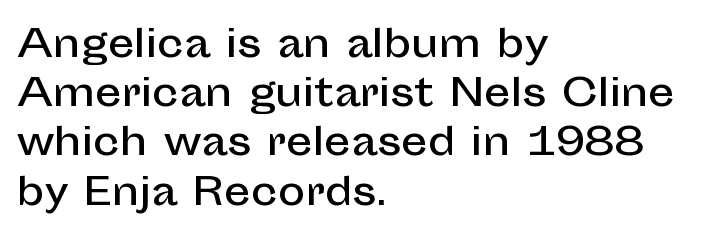
{"serif": "no", "italic": "no", "width": "normal", "stroke_contrast": "low", "x_height": "medium", "monospaced": "no", "underline": "no", "align": "left", "line_spacing": "normal", "line_spacing_ratio": 1.33, "letter_spacing": "normal", "letter_spacing_em": 0.0, "glyph_px": 37}
